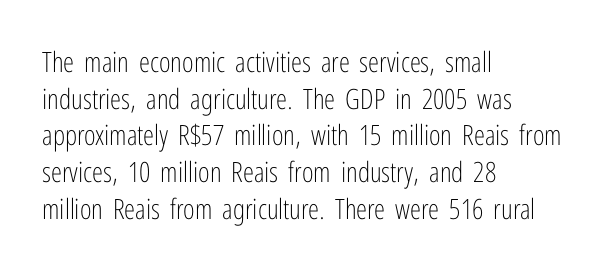
{"serif": "no", "italic": "no", "bold": "no", "weight": "light", "width": "condensed", "stroke_contrast": "low", "x_height": "medium", "monospaced": "no", "underline": "no", "align": "left", "line_spacing": "normal", "line_spacing_ratio": 1.31, "letter_spacing": "normal", "letter_spacing_em": 0.0, "glyph_px": 28}
